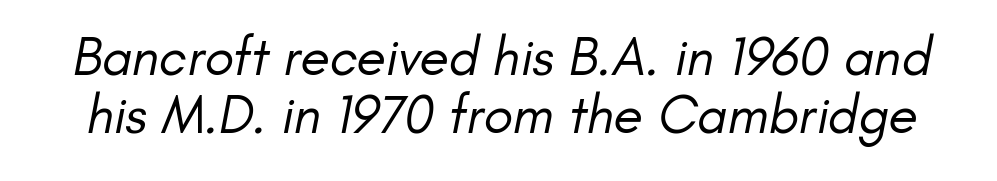
The image shows 54 px regular-weight sans-serif type; set tight line spacing (1.07x), normal letter spacing, not underlined; low stroke contrast and a small x-height.
